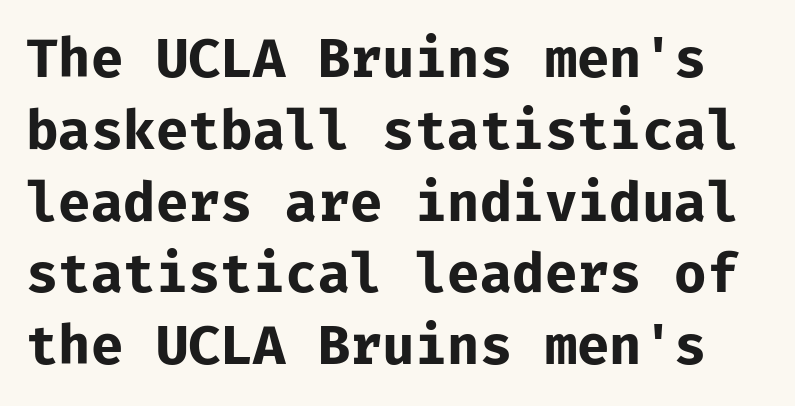
The glyphs are unaccompanied by any horizontal stroke below them. Regular leading. Do the letters lean? They stand straight. Strong, thick strokes mark this as bold type. Classification — sans serif.
